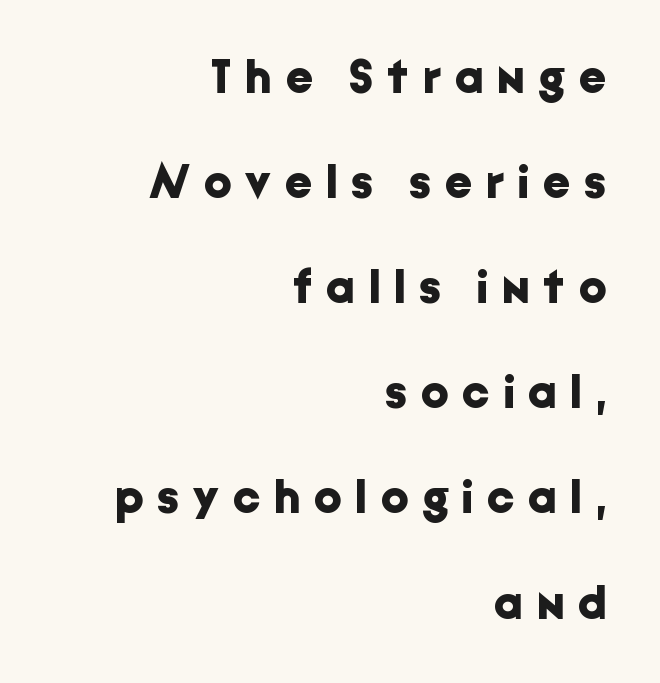
The image shows 48 px bold sans-serif type, upright; set right-aligned, loose line spacing (2.19x), unusually wide letter spacing (+0.29 em), not underlined; low stroke contrast and a medium x-height.
